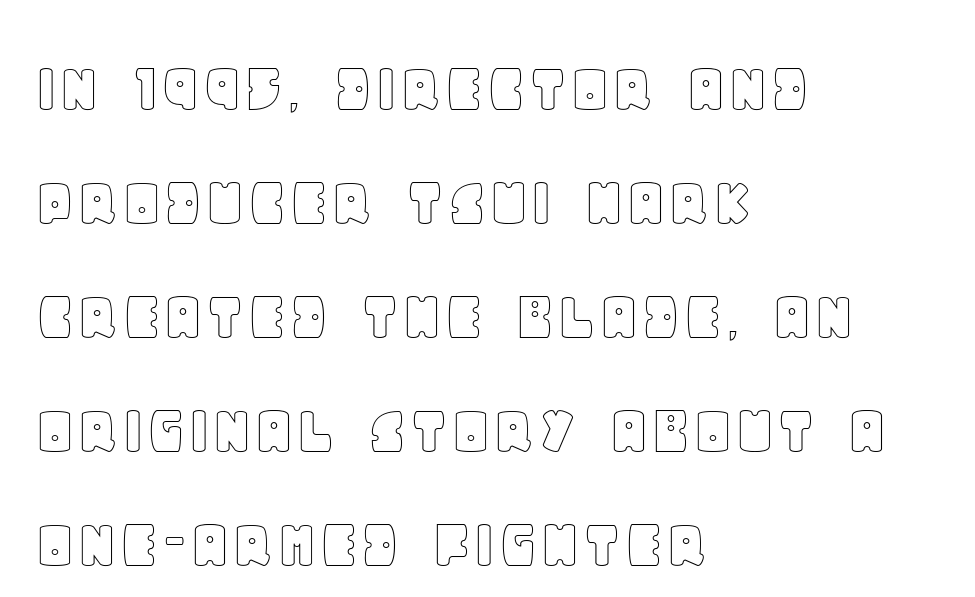
The image shows 73 px text type, upright; set left-aligned, normal line spacing (1.56x), normal letter spacing, not underlined; a large x-height.
